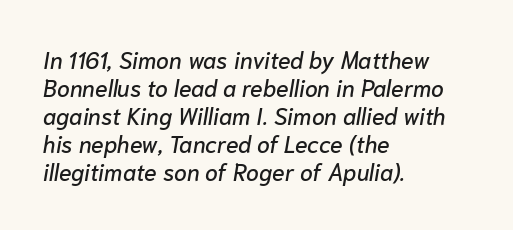
Q: Is the text italic (slanted)? A: Yes, it leans right by about 10 degrees.
Q: Is the text underlined? A: No.
Q: How is the paragraph aligned? A: Left-aligned.
Q: Is the spacing between letters normal or unusually wide? A: Normal.
